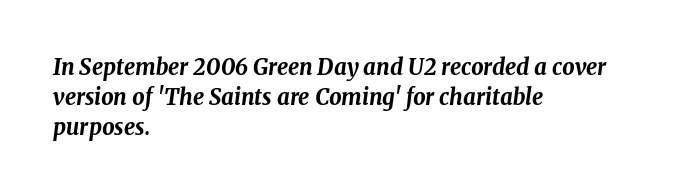
{"italic": "yes", "lean": "right", "slant_degrees": 8, "bold": "yes", "underline": "no", "align": "left", "line_spacing": "normal", "line_spacing_ratio": 1.37, "letter_spacing": "normal", "letter_spacing_em": 0.0, "glyph_px": 22}
